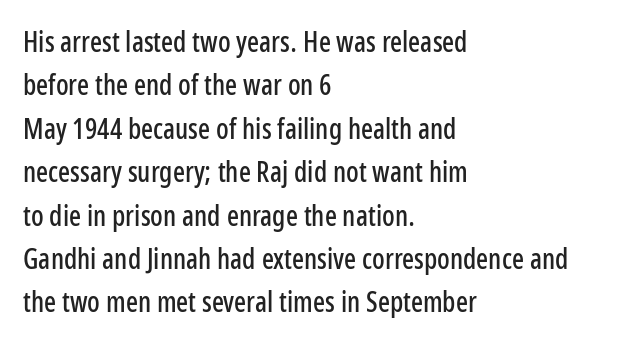
{"serif": "no", "italic": "no", "width": "condensed", "stroke_contrast": "low", "x_height": "medium", "monospaced": "no", "underline": "no", "align": "left", "line_spacing": "normal", "line_spacing_ratio": 1.55, "letter_spacing": "normal", "letter_spacing_em": 0.0, "glyph_px": 28}
